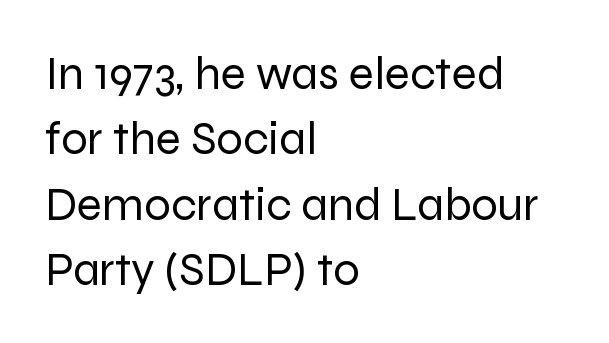
The image shows 47 px regular-weight sans-serif type, upright; set left-aligned, normal line spacing (1.39x), normal letter spacing, not underlined; low stroke contrast and a medium x-height.
